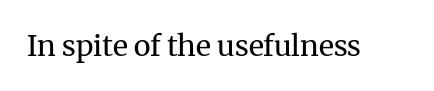
Q: Is the text bold? A: No.
Q: Is the text italic (slanted)? A: No, it is upright.
Q: Is the typeface a serif or a sans-serif typeface? A: Serif.
Q: Is the text underlined? A: No.
Q: Is the spacing between letters normal or unusually wide? A: Normal.
Q: Width (condensed, normal, or wide)? A: Normal.
Q: Stroke contrast? A: Medium.
Q: x-height? A: Medium.
Q: Monospaced? A: No.
